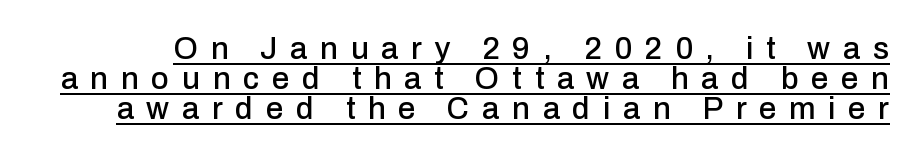
Q: Is the text italic (slanted)? A: No, it is upright.
Q: Is the typeface a serif or a sans-serif typeface? A: Sans-serif.
Q: Is the text underlined? A: Yes.
Q: Is the spacing between letters normal or unusually wide? A: Unusually wide.
Q: Is the spacing between lines tight, normal or loose? A: Tight.
Q: Width (condensed, normal, or wide)? A: Normal.
Q: Stroke contrast? A: Low.
Q: x-height? A: Medium.
Q: Monospaced? A: No.
